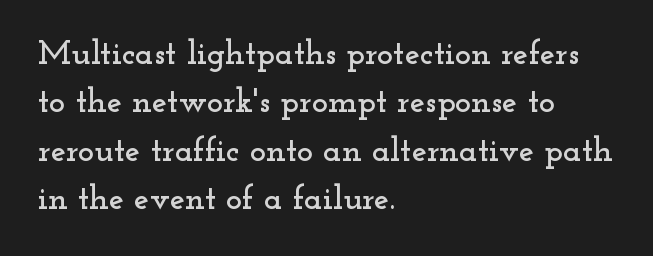
Q: Is the text italic (slanted)? A: No, it is upright.
Q: Is the typeface a serif or a sans-serif typeface? A: Serif.
Q: Is the text underlined? A: No.
Q: How is the paragraph aligned? A: Left-aligned.
Q: Is the spacing between letters normal or unusually wide? A: Normal.
Q: Is the spacing between lines tight, normal or loose? A: Normal.
Q: Width (condensed, normal, or wide)? A: Wide.
Q: Stroke contrast? A: Low.
Q: x-height? A: Small.
Q: Monospaced? A: No.
